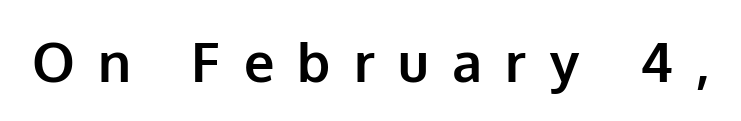
{"serif": "no", "italic": "no", "bold": "yes", "weight": "bold", "width": "normal", "stroke_contrast": "low", "x_height": "medium", "monospaced": "no", "underline": "no", "letter_spacing": "wide", "letter_spacing_em": 0.43, "glyph_px": 54}
